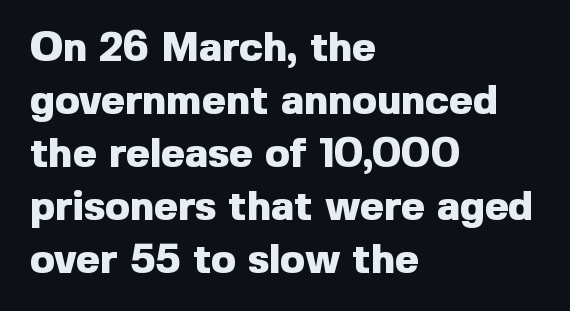
Grotesque or geometric, the face here clearly has no serifs. In terms of posture, this sample is upright. The strokes are fattened all the way to bold. This sample uses plain, unmodified letter spacing.
